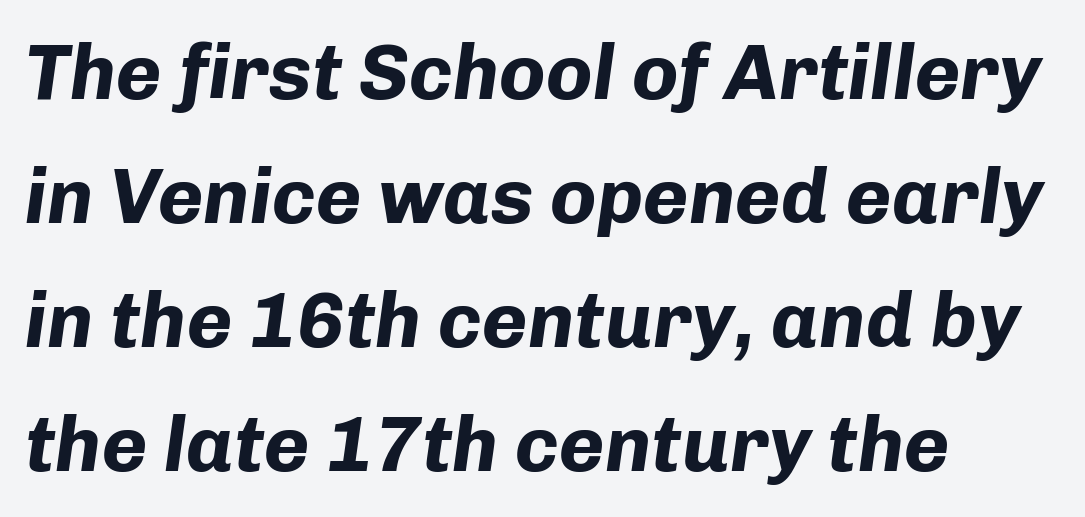
Line spacing here is normal. These lines carry a lot of weight — the face is fully bold. The ragged edge is on the right, which tells us the setting is flush left. The letters advance in unequal steps, a hallmark of proportional type.
